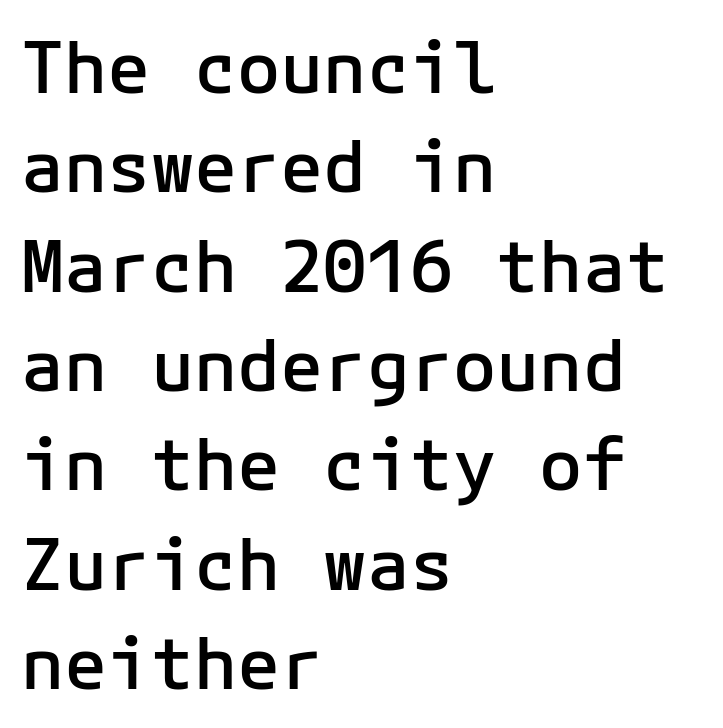
Q: Is the text bold? A: Semi-bold.
Q: Is the text italic (slanted)? A: No, it is upright.
Q: Is the typeface a serif or a sans-serif typeface? A: Sans-serif.
Q: Is the text underlined? A: No.
Q: How is the paragraph aligned? A: Left-aligned.
Q: Is the spacing between letters normal or unusually wide? A: Normal.
Q: Is the spacing between lines tight, normal or loose? A: Normal.
Q: Width (condensed, normal, or wide)? A: Normal.
Q: Stroke contrast? A: Low.
Q: x-height? A: Medium.
